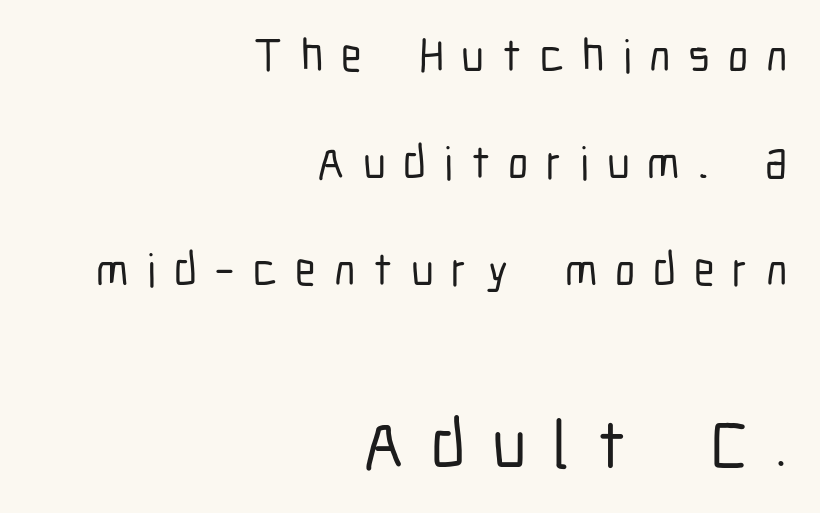
The image shows 69 px condensed sans-serif type, upright; set right-aligned, loose line spacing (2.33x), unusually wide letter spacing (+0.39 em), not underlined; the second (bottom) block is 1.5x larger; low stroke contrast and a medium x-height.
